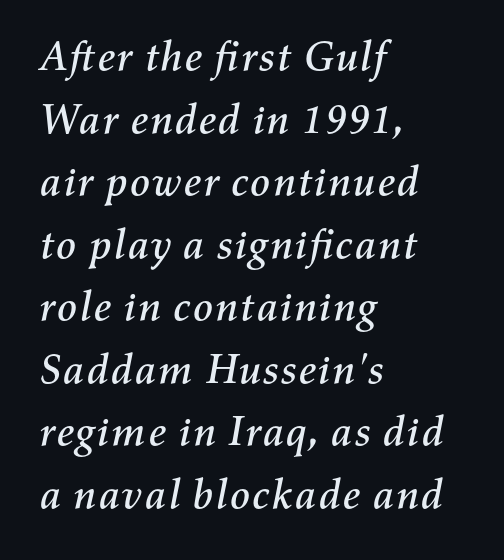
Q: Is the text italic (slanted)? A: Yes, it leans right by about 11 degrees.
Q: Is the text underlined? A: No.
Q: How is the paragraph aligned? A: Left-aligned.
Q: Is the spacing between letters normal or unusually wide? A: Normal.
Q: Is the spacing between lines tight, normal or loose? A: Normal.
Q: Width (condensed, normal, or wide)? A: Normal.
Q: Stroke contrast? A: Medium.
Q: x-height? A: Medium.
Q: Monospaced? A: No.
